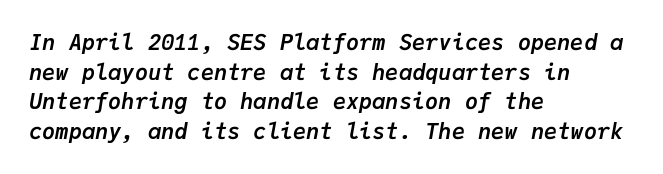
{"italic": "yes", "lean": "right", "slant_degrees": 9, "bold": "yes", "underline": "no", "align": "left", "line_spacing": "normal", "line_spacing_ratio": 1.35, "letter_spacing": "normal", "letter_spacing_em": 0.0, "glyph_px": 22}
